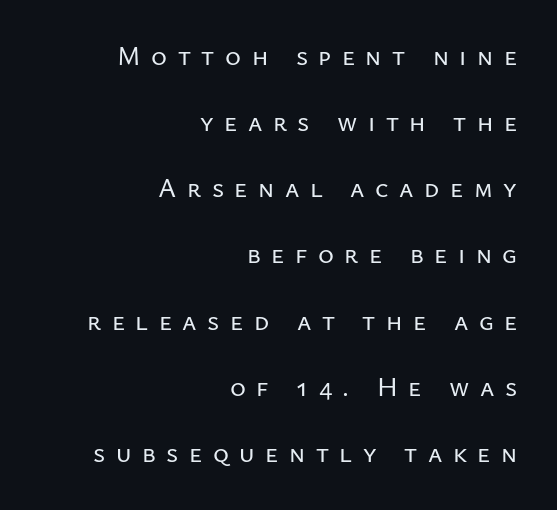
In CSS terms this would be text-align: right. Underline: absent. The letterforms stand isolated, each surrounded by extra space. Rows of type keep a wide berth in the vertical direction. Tall strokes in this sample are plumb rather than angled.
